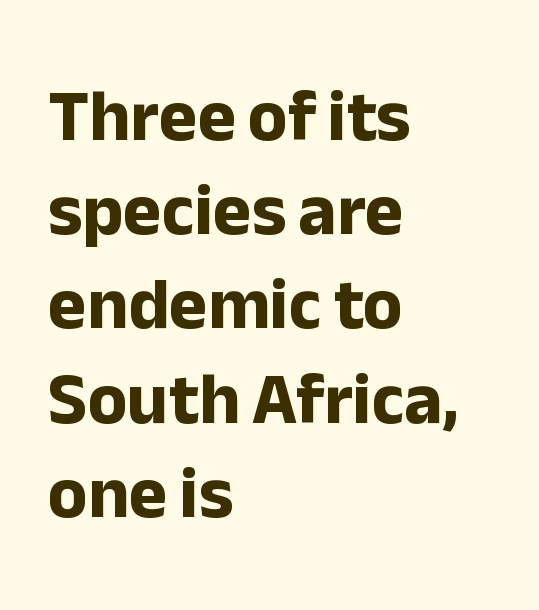
Q: Is the text bold? A: Yes.
Q: Is the text italic (slanted)? A: No, it is upright.
Q: Is the typeface a serif or a sans-serif typeface? A: Sans-serif.
Q: Is the text underlined? A: No.
Q: How is the paragraph aligned? A: Left-aligned.
Q: Is the spacing between letters normal or unusually wide? A: Normal.
Q: Is the spacing between lines tight, normal or loose? A: Normal.
Q: Width (condensed, normal, or wide)? A: Normal.
Q: Stroke contrast? A: Low.
Q: x-height? A: Medium.
Q: Monospaced? A: No.
